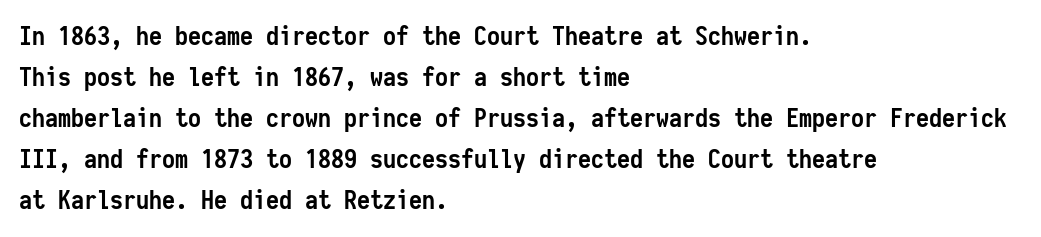
Standard letterfit; no display-style spreading of the glyphs. Compared with typical paragraphs, the rows here are spaced about the same. A bare baseline throughout the passage. Every stem runs plumb, perpendicular to the baseline. The typesetter chose a ragged-right arrangement here. The font is running at its bold setting.
